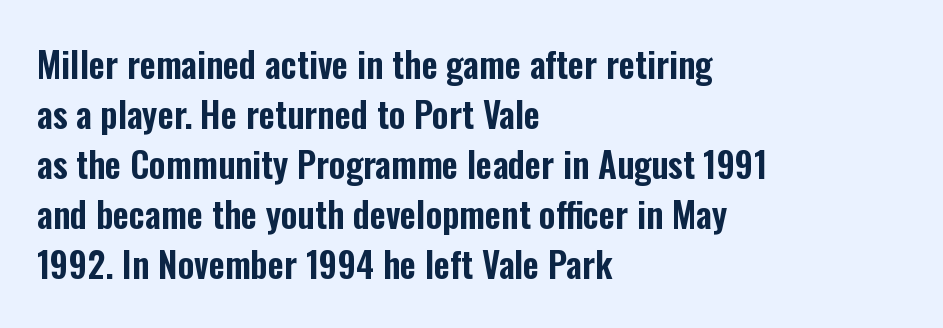
The image shows 35 px condensed sans-serif type, upright; set left-aligned, normal line spacing (1.43x), normal letter spacing, not underlined; low stroke contrast and a medium x-height.
